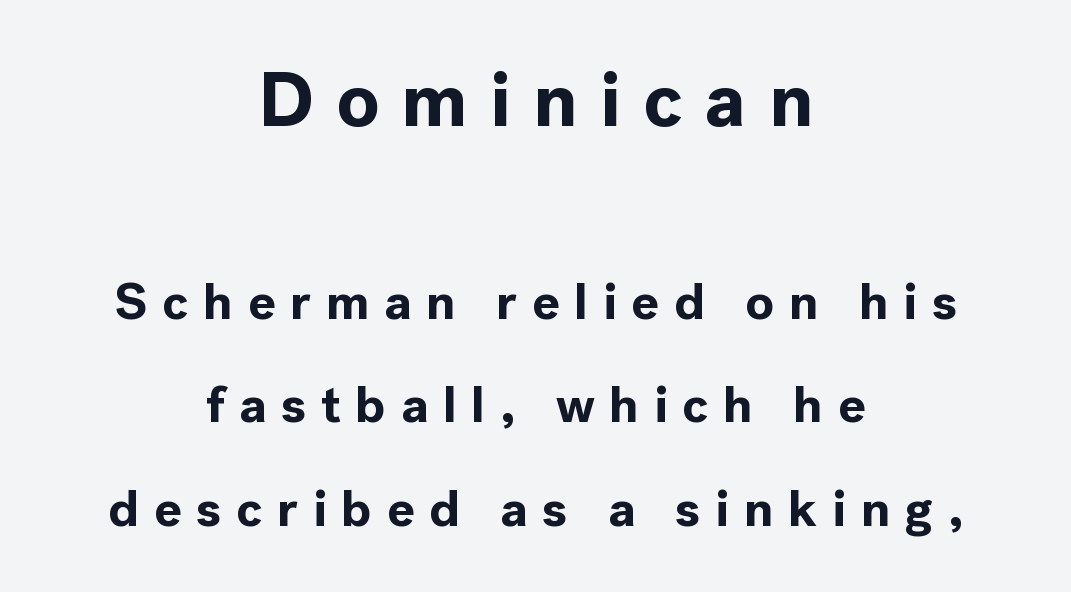
Q: Is the text bold? A: Yes.
Q: Is the text italic (slanted)? A: No, it is upright.
Q: Is the typeface a serif or a sans-serif typeface? A: Sans-serif.
Q: Is the text underlined? A: No.
Q: How is the paragraph aligned? A: Centered.
Q: Is the spacing between letters normal or unusually wide? A: Unusually wide.
Q: Is the spacing between lines tight, normal or loose? A: Loose.
Q: Which block of text is set in a larger size, the first (top) or the second (bottom)? A: The first (top) one.
Q: Width (condensed, normal, or wide)? A: Normal.
Q: x-height? A: Medium.
Q: Monospaced? A: No.
